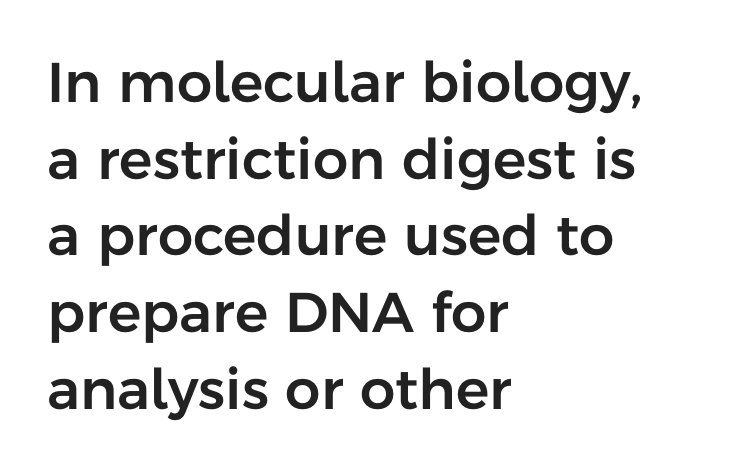
{"serif": "no", "italic": "no", "width": "normal", "stroke_contrast": "low", "x_height": "medium", "monospaced": "no", "underline": "no", "align": "left", "line_spacing": "normal", "line_spacing_ratio": 1.37, "letter_spacing": "normal", "letter_spacing_em": 0.0, "glyph_px": 56}
